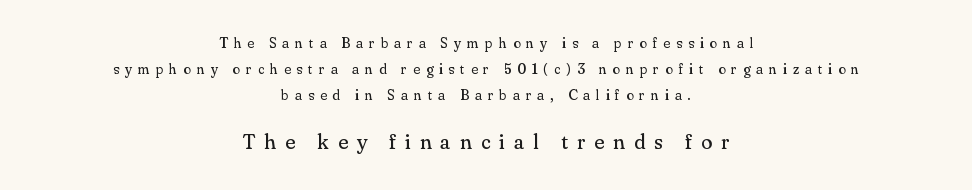
Is there any slant? The stems are plumb. The font sits on the lighter half of the weight spectrum, regular included. Beneath every word, the page is bare. The setting favours the middle, as headings and verse often do.
